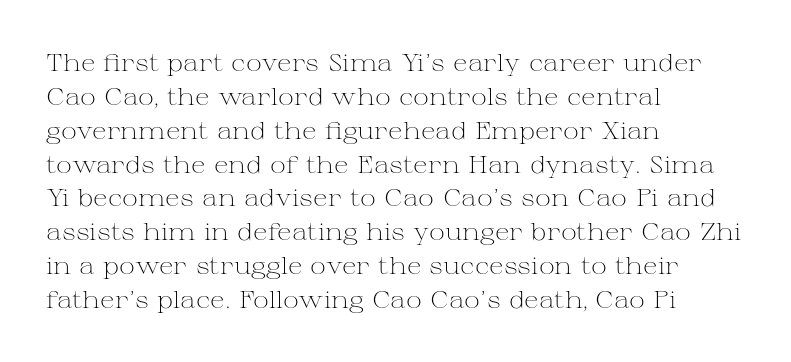
Decoration check: the copy has no underline. Teacher's note: observe the even left margin — that is flush-left alignment. Interline gaps are of average width in this sample. No chunkiness to these letters — they're not bold. These lines were composed using upright roman letters.
